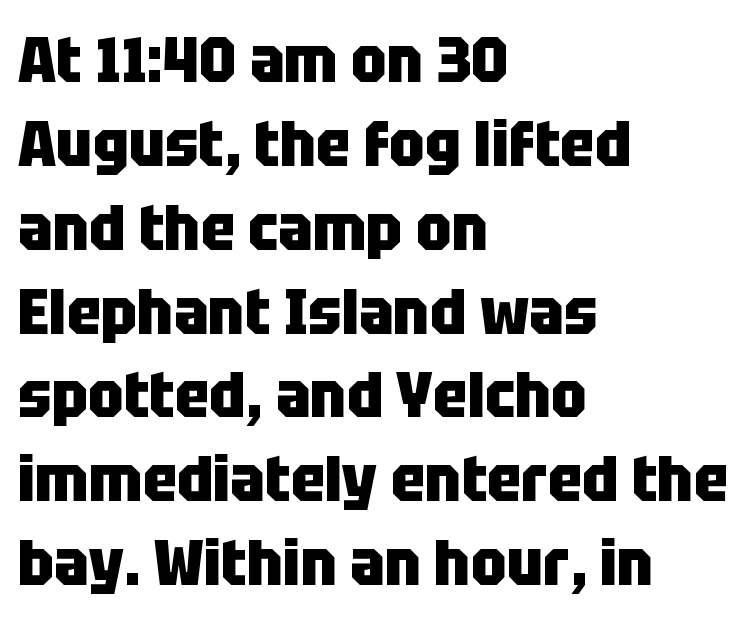
The type family on display is of the sans-serif kind. Here the designer chose a conventional face with non-uniform glyph widths. This sample keeps an unexceptional amount of space between lines. You can tell it's not italic because the verticals are truly vertical. Does extra space separate the letters? No, they use regular spacing. The typesetter chose a ragged-right arrangement here.
